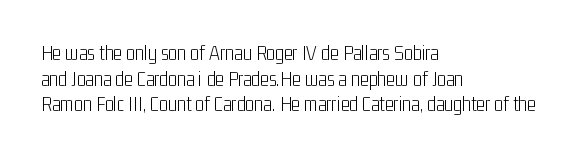
{"italic": "no", "bold": "no", "underline": "no", "align": "left", "line_spacing_ratio": 1.22, "letter_spacing": "normal", "letter_spacing_em": 0.0, "glyph_px": 21}
